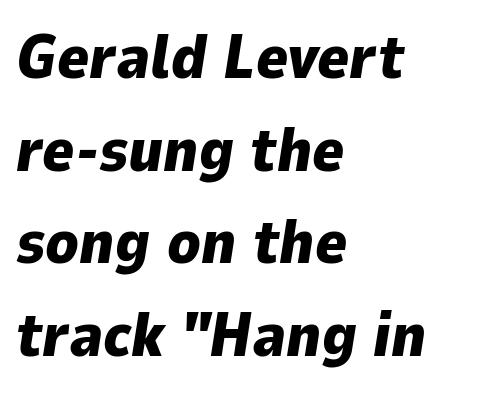
The passage shown is typed in a proportional face where columns would drift. Look at the stroke-to-counter ratio: heavy, a bold. The typesetter chose a ragged-right arrangement here. No extra tracking has been applied to these lines. The typography opts for an oblique posture over an upright one. Lines of text with bare space underneath.
